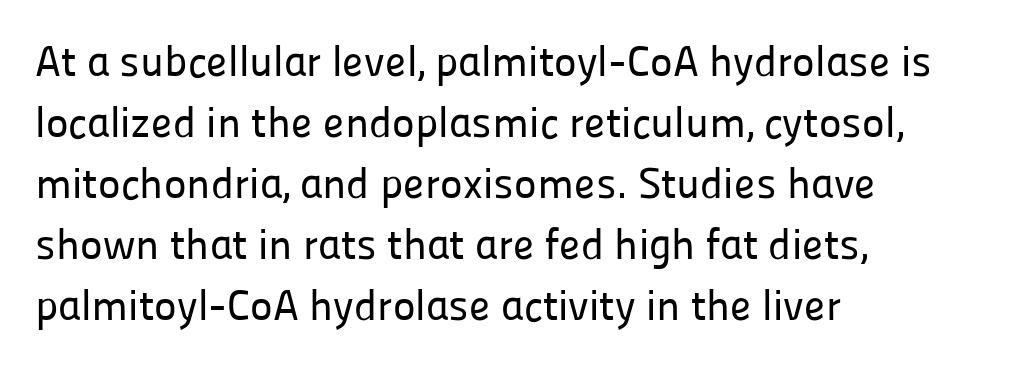
Which margin do the lines hug? The left one — the right edge is uneven. Notice how the stems are strictly vertical — no italics here. Note the varied advance widths — an 'i' is clearly narrower than an 'm'. Anything drawn beneath the words? Only blank space. Nope, no serifs anywhere on these letters.
